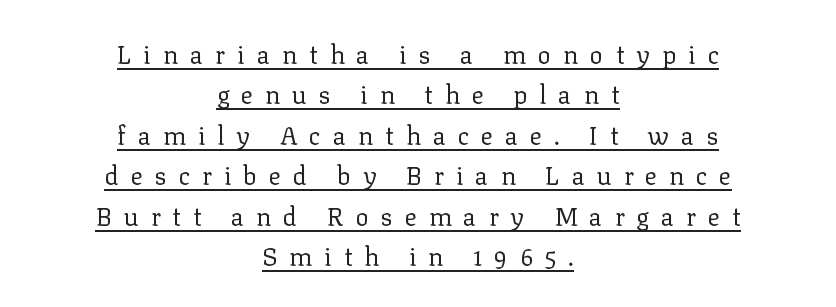
{"italic": "no", "bold": "no", "underline": "yes", "align": "center", "line_spacing": "normal", "line_spacing_ratio": 1.62, "letter_spacing": "wide", "letter_spacing_em": 0.48, "glyph_px": 25}
